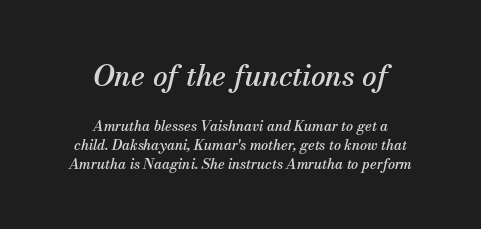
The image shows 29 px serif type, italic (leaning right); set centered, normal line spacing (1.35x), normal letter spacing, not underlined; the first (top) block is 2.07x larger; medium stroke contrast and a small x-height.
